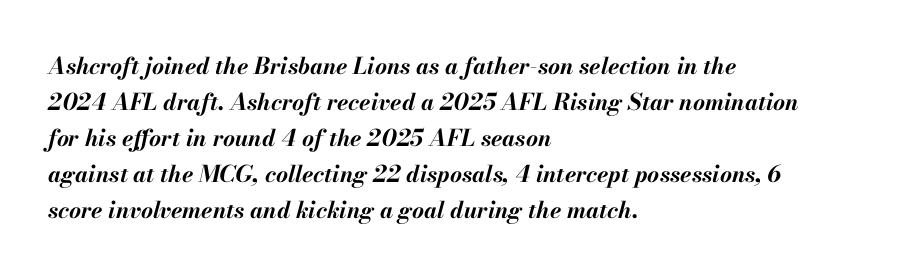
{"italic": "yes", "lean": "right", "slant_degrees": 13, "bold": "yes", "underline": "no", "align": "left", "line_spacing": "normal", "line_spacing_ratio": 1.57, "letter_spacing": "normal", "letter_spacing_em": 0.0, "glyph_px": 23}
